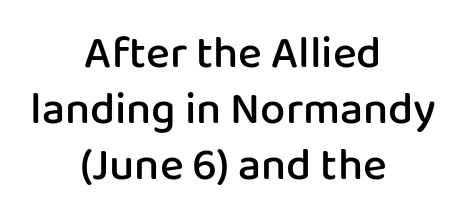
{"serif": "no", "italic": "no", "bold": "semi", "weight": "semibold", "width": "normal", "stroke_contrast": "low", "x_height": "medium", "monospaced": "no", "underline": "no", "align": "center", "line_spacing_ratio": 1.24, "letter_spacing": "normal", "letter_spacing_em": 0.0, "glyph_px": 45}
